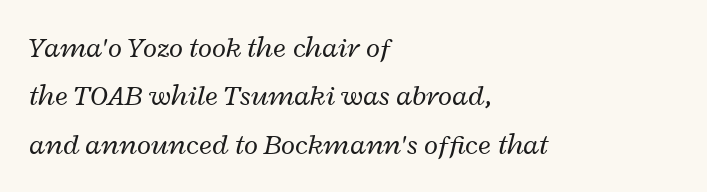
{"italic": "yes", "lean": "right", "slant_degrees": 12, "bold": "no", "weight": "regular", "width": "wide", "stroke_contrast": "low", "x_height": "medium", "monospaced": "no", "underline": "no", "align": "left", "line_spacing": "normal", "line_spacing_ratio": 1.67, "letter_spacing": "normal", "letter_spacing_em": 0.0, "glyph_px": 29}
